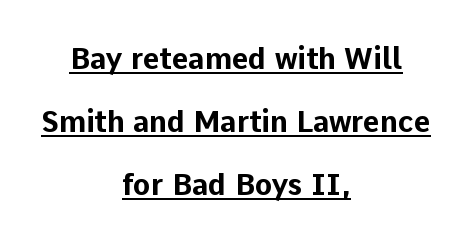
This sample uses a sans-serif face. Heavy, bold letterforms. Is this a fixed-width face? No — the glyphs have proportional, varying widths. Visually the block forms a symmetrical silhouette, jagged on both flanks.
